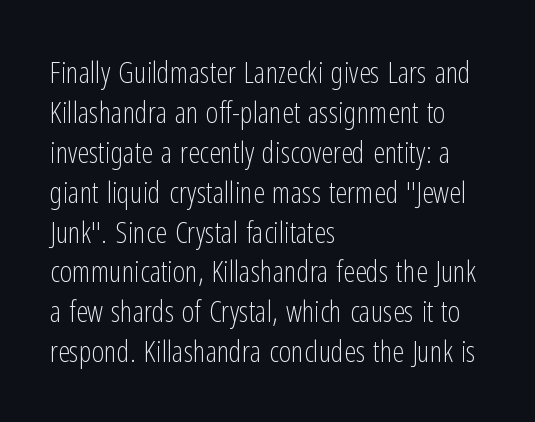
Q: Is the text bold? A: No.
Q: Is the text italic (slanted)? A: No, it is upright.
Q: Is the typeface a serif or a sans-serif typeface? A: Sans-serif.
Q: Is the text underlined? A: No.
Q: How is the paragraph aligned? A: Left-aligned.
Q: Is the spacing between letters normal or unusually wide? A: Normal.
Q: Is the spacing between lines tight, normal or loose? A: Normal.
Q: Width (condensed, normal, or wide)? A: Condensed.
Q: Stroke contrast? A: Low.
Q: x-height? A: Medium.
Q: Monospaced? A: No.
